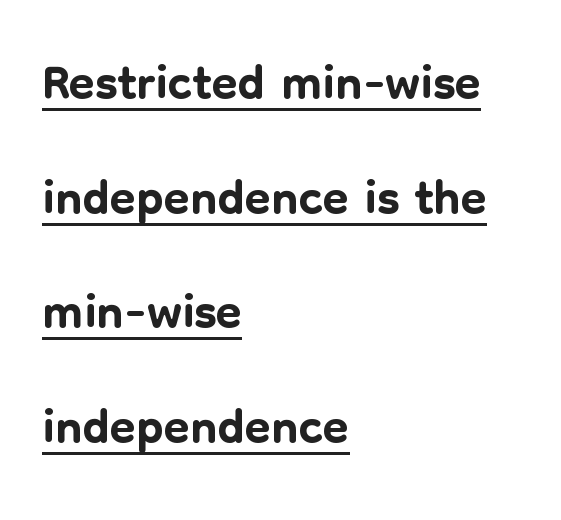
Standard letterfit; no display-style spreading of the glyphs. This block has exactly the height ordinary leading produces. The passage shown is typeset with a sans-serif family. Note the varied advance widths — an 'i' is clearly narrower than an 'm'. Layout note: lines flush left.
